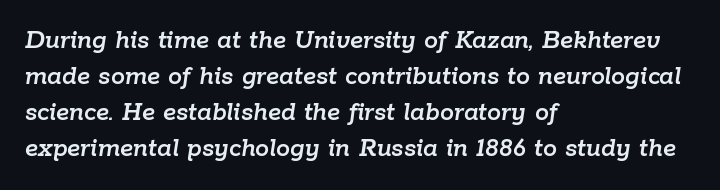
{"italic": "yes", "lean": "right", "slant_degrees": 9, "width": "normal", "stroke_contrast": "low", "x_height": "medium", "monospaced": "no", "underline": "no", "align": "left", "line_spacing": "normal", "line_spacing_ratio": 1.28, "letter_spacing": "normal", "letter_spacing_em": 0.0, "glyph_px": 28}
